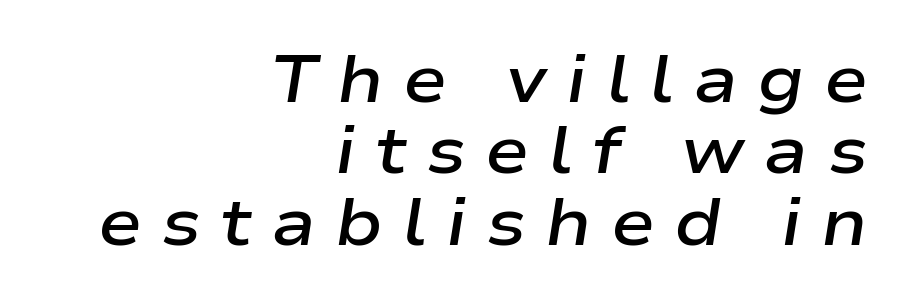
Q: Is the text bold? A: Semi-bold.
Q: Is the text italic (slanted)? A: Yes, it leans right by about 9 degrees.
Q: Is the text underlined? A: No.
Q: How is the paragraph aligned? A: Right-aligned.
Q: Is the spacing between letters normal or unusually wide? A: Unusually wide.
Q: Is the spacing between lines tight, normal or loose? A: Tight.
Q: Width (condensed, normal, or wide)? A: Wide.
Q: Stroke contrast? A: Low.
Q: x-height? A: Medium.
Q: Monospaced? A: No.
